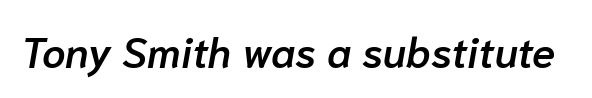
Q: Is the text bold? A: Semi-bold.
Q: Is the text italic (slanted)? A: Yes, it leans right by about 10 degrees.
Q: Is the text underlined? A: No.
Q: Is the spacing between letters normal or unusually wide? A: Normal.
Q: Width (condensed, normal, or wide)? A: Normal.
Q: Stroke contrast? A: Low.
Q: x-height? A: Medium.
Q: Monospaced? A: No.
